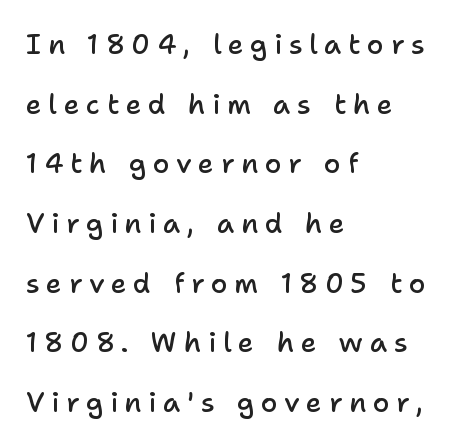
You could fit nearly another row in the gap between these rows. Ascenders rise straight up at ninety degrees. You could only call the tracking loose — the letters float apart. Descenders hang freely into open space.
